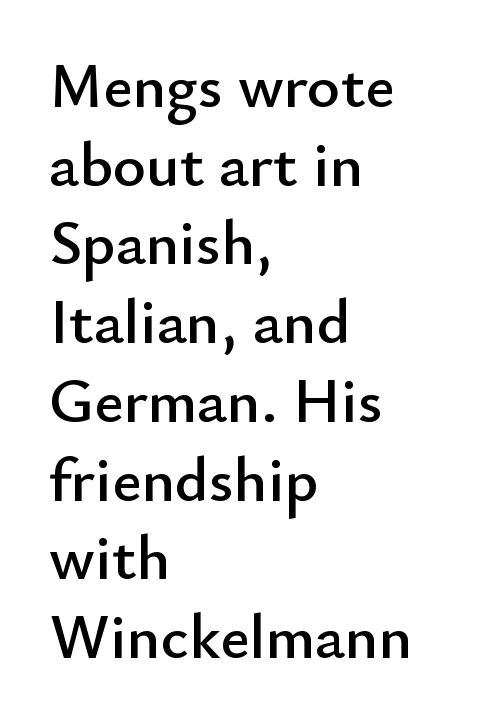
{"serif": "no", "italic": "no", "width": "normal", "stroke_contrast": "low", "x_height": "small", "monospaced": "no", "underline": "no", "align": "left", "line_spacing": "normal", "line_spacing_ratio": 1.25, "letter_spacing": "normal", "letter_spacing_em": 0.0, "glyph_px": 63}
